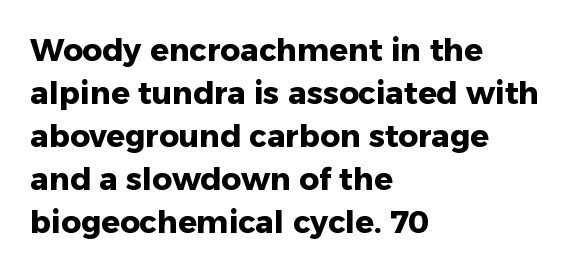
The type is set solid horizontally, with unmodified tracking. The paragraph shown leans on its left margin. This sample has the flowing, uneven cadence of proportional lettering. Heavy-handed strokes throughout: this text is bold. The area under the type is left untouched. Nope, no serifs anywhere on these letters.
